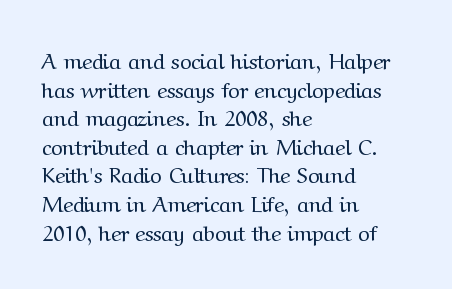
The image shows 22 px text type, upright; set left-aligned, normal line spacing (1.3x), normal letter spacing, not underlined.
